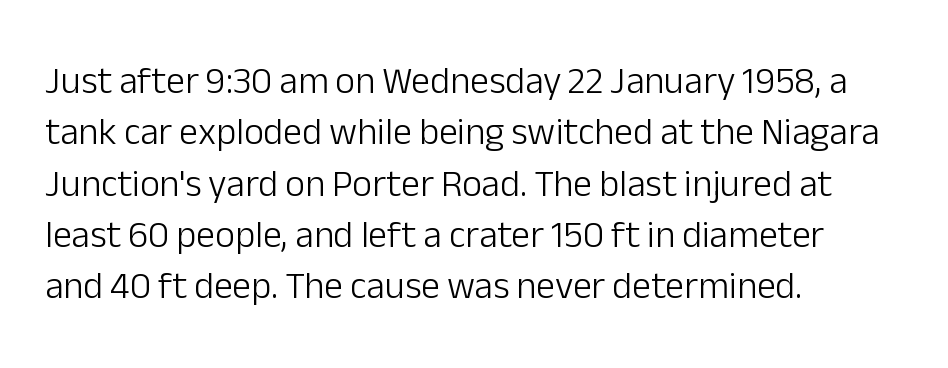
Examine the stroke ends and you'll find no serifs. The typography opts for an upright posture over an oblique one. Stroke mass is kept to a normal reading level or below. Plain, unruled lines of type.
